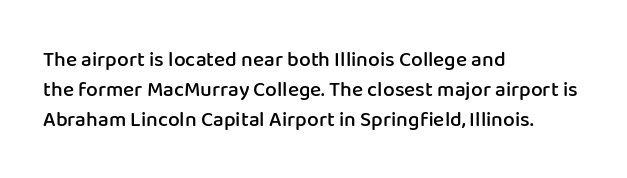
Q: Is the text bold? A: Semi-bold.
Q: Is the text italic (slanted)? A: No, it is upright.
Q: Is the text underlined? A: No.
Q: How is the paragraph aligned? A: Left-aligned.
Q: Is the spacing between letters normal or unusually wide? A: Normal.
Q: Is the spacing between lines tight, normal or loose? A: Normal.
